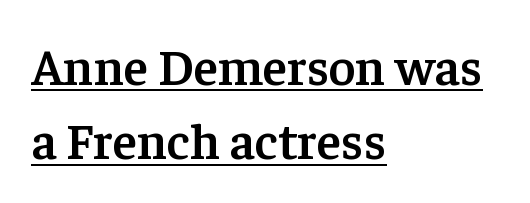
Classification — serif. Do the letters lean? They stand straight. Varying glyph widths throughout — classic text-font behaviour. How heavy is the stroke? Medium-heavy — a semibold, shy of bold. Looks like someone drew a line under every word here. Regular leading.
